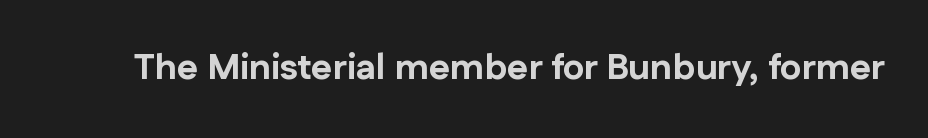
The image shows 36 px bold sans-serif type, upright; set normal letter spacing, not underlined; low stroke contrast and a medium x-height.
